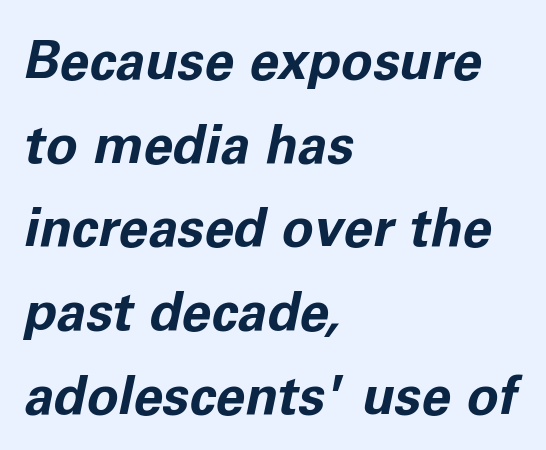
Q: Is the text bold? A: Yes.
Q: Is the text italic (slanted)? A: Yes, it leans right by about 11 degrees.
Q: Is the text underlined? A: No.
Q: How is the paragraph aligned? A: Left-aligned.
Q: Is the spacing between letters normal or unusually wide? A: Normal.
Q: Is the spacing between lines tight, normal or loose? A: Normal.
Q: Width (condensed, normal, or wide)? A: Normal.
Q: Stroke contrast? A: Low.
Q: x-height? A: Medium.
Q: Monospaced? A: No.
